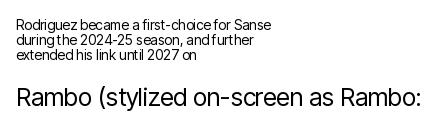
The image shows 25 px text type, upright; set left-aligned, tight line spacing (1.07x), normal letter spacing, not underlined; the second (bottom) block is 1.79x larger.
